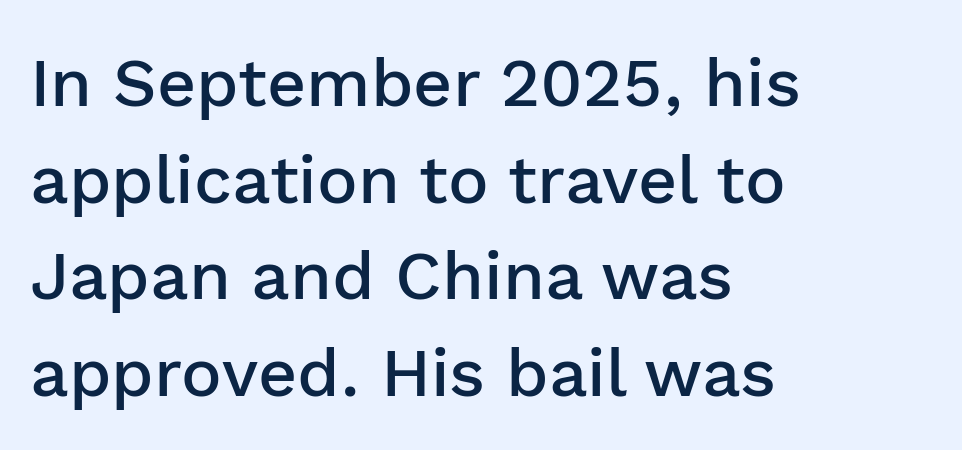
{"serif": "no", "italic": "no", "bold": "semi", "weight": "semibold", "width": "normal", "stroke_contrast": "low", "x_height": "medium", "monospaced": "no", "underline": "no", "align": "left", "line_spacing": "normal", "line_spacing_ratio": 1.42, "letter_spacing": "normal", "letter_spacing_em": 0.0, "glyph_px": 68}
